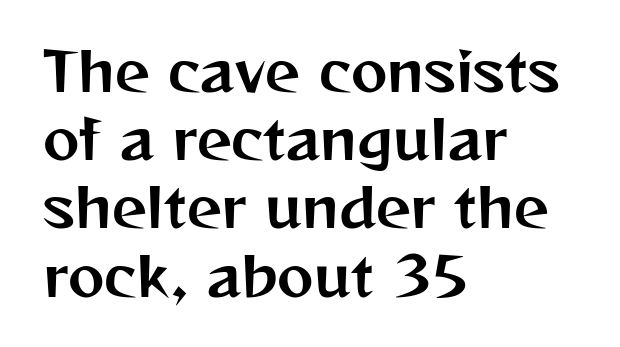
{"serif": "no", "italic": "no", "width": "normal", "stroke_contrast": "medium", "x_height": "medium", "monospaced": "no", "underline": "no", "align": "left", "line_spacing_ratio": 1.24, "letter_spacing": "normal", "letter_spacing_em": 0.0, "glyph_px": 55}
